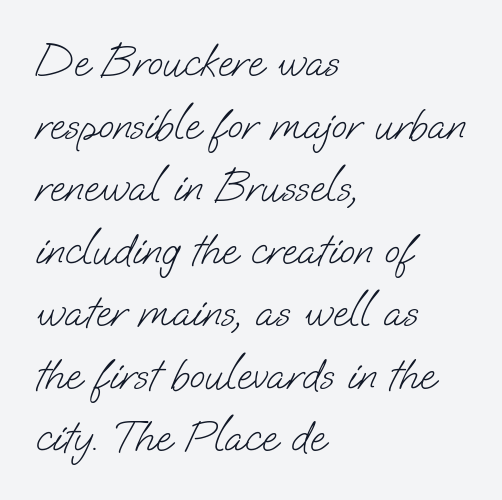
Q: Is the text bold? A: No.
Q: Is the typeface a serif or a sans-serif typeface? A: Sans-serif.
Q: Is the text underlined? A: No.
Q: How is the paragraph aligned? A: Left-aligned.
Q: Is the spacing between letters normal or unusually wide? A: Normal.
Q: Is the spacing between lines tight, normal or loose? A: Normal.
Q: Width (condensed, normal, or wide)? A: Normal.
Q: Stroke contrast? A: Low.
Q: x-height? A: Small.
Q: Monospaced? A: No.
